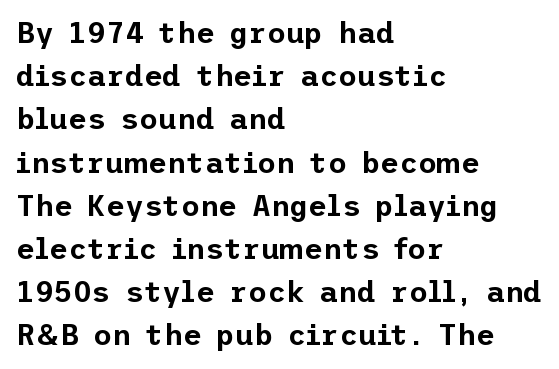
{"serif": "no", "italic": "no", "width": "normal", "stroke_contrast": "low", "x_height": "medium", "underline": "no", "align": "left", "line_spacing": "normal", "line_spacing_ratio": 1.49, "letter_spacing": "normal", "letter_spacing_em": 0.0, "glyph_px": 29}
